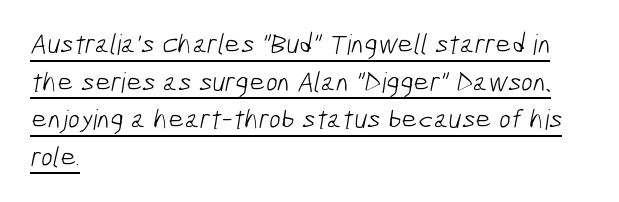
{"serif": "no", "bold": "no", "weight": "light", "width": "condensed", "stroke_contrast": "low", "x_height": "medium", "monospaced": "no", "underline": "yes", "align": "left", "line_spacing": "normal", "line_spacing_ratio": 1.34, "letter_spacing": "normal", "letter_spacing_em": 0.0, "glyph_px": 28}
